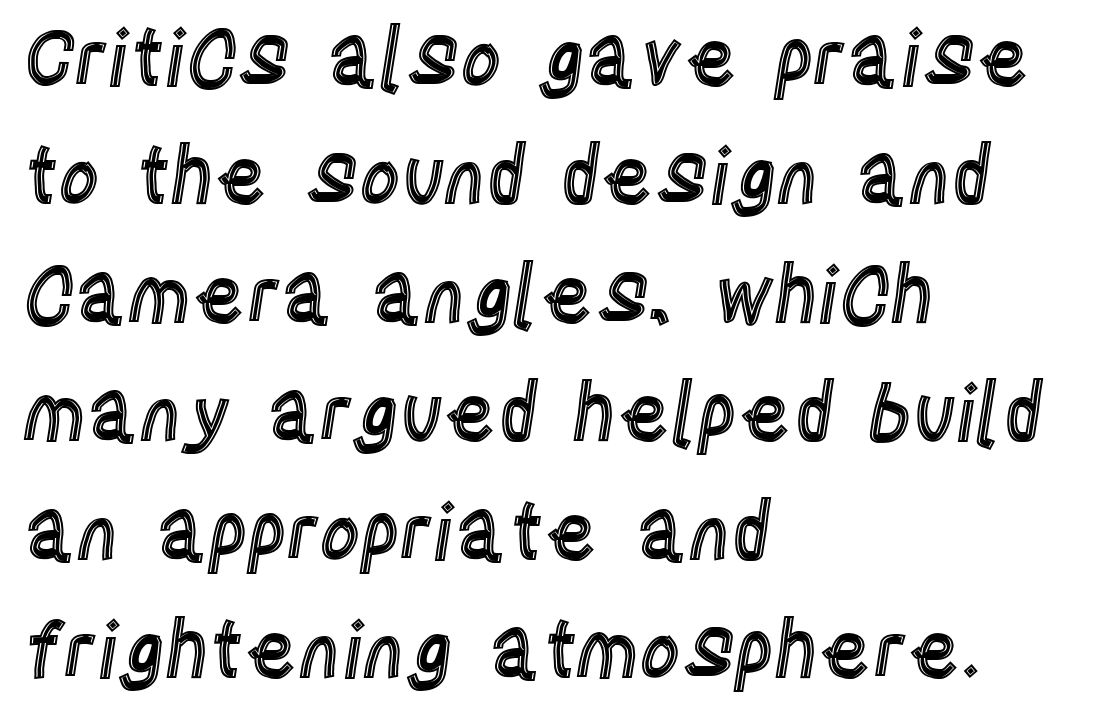
Q: Is the text italic (slanted)? A: Yes.
Q: Is the text underlined? A: No.
Q: How is the paragraph aligned? A: Left-aligned.
Q: Is the spacing between letters normal or unusually wide? A: Normal.
Q: Is the spacing between lines tight, normal or loose? A: Normal.
Q: Width (condensed, normal, or wide)? A: Condensed.
Q: x-height? A: Large.
Q: Monospaced? A: No.
